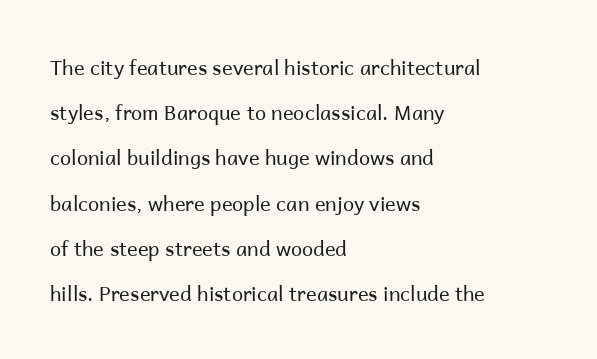
Q: Is the text bold? A: No.
Q: Is the text italic (slanted)? A: No, it is upright.
Q: Is the text underlined? A: No.
Q: How is the paragraph aligned? A: Left-aligned.
Q: Is the spacing between letters normal or unusually wide? A: Normal.
Q: Is the spacing between lines tight, normal or loose? A: Loose.
